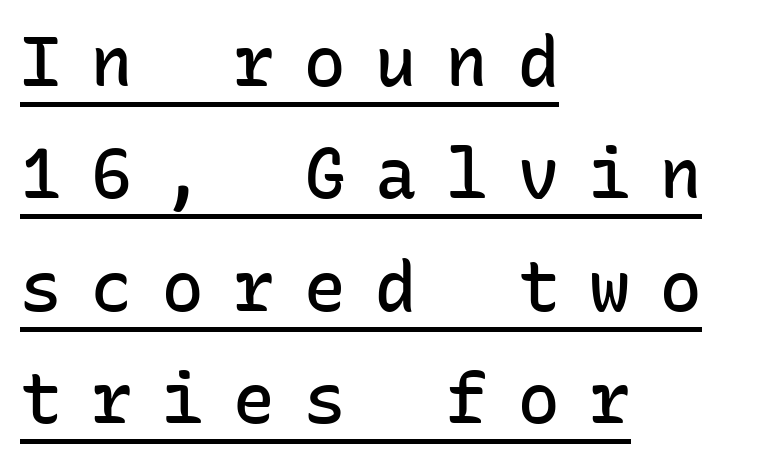
{"serif": "no", "italic": "no", "bold": "semi", "weight": "semibold", "width": "normal", "stroke_contrast": "low", "x_height": "medium", "monospaced": "yes", "underline": "yes", "align": "left", "line_spacing": "normal", "line_spacing_ratio": 1.63, "letter_spacing": "wide", "letter_spacing_em": 0.43, "glyph_px": 69}
